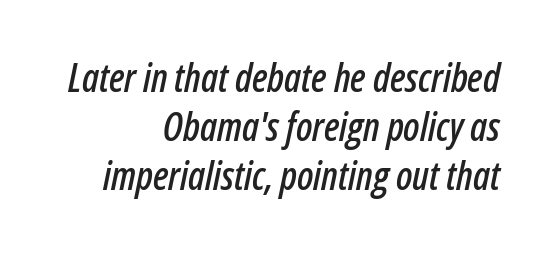
Q: Is the text italic (slanted)? A: Yes, it leans right by about 12 degrees.
Q: Is the text underlined? A: No.
Q: How is the paragraph aligned? A: Right-aligned.
Q: Is the spacing between letters normal or unusually wide? A: Normal.
Q: Is the spacing between lines tight, normal or loose? A: Normal.
Q: Width (condensed, normal, or wide)? A: Condensed.
Q: Stroke contrast? A: Low.
Q: x-height? A: Medium.
Q: Monospaced? A: No.
